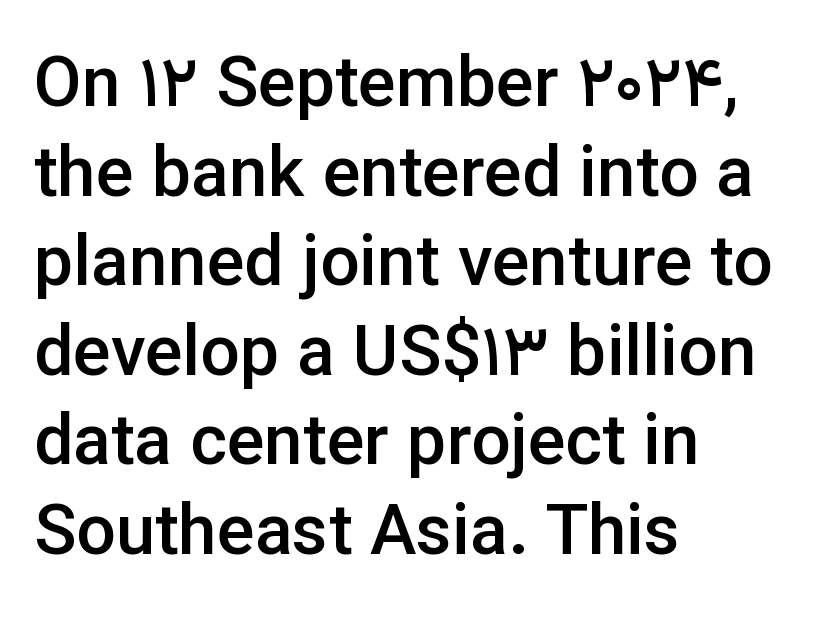
{"serif": "no", "italic": "no", "bold": "semi", "weight": "semibold", "width": "normal", "stroke_contrast": "low", "x_height": "medium", "monospaced": "no", "underline": "no", "align": "left", "line_spacing": "normal", "line_spacing_ratio": 1.28, "letter_spacing": "normal", "letter_spacing_em": 0.0, "glyph_px": 70}
